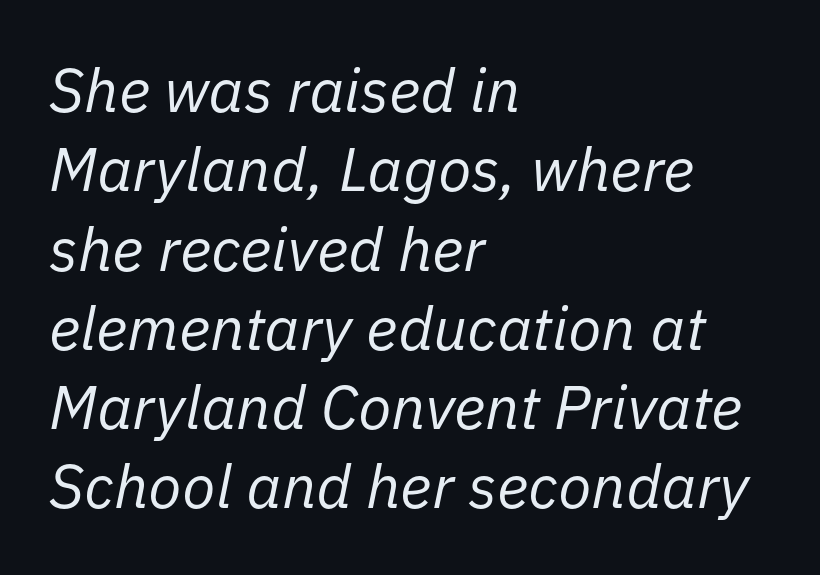
Q: Is the text bold? A: No.
Q: Is the text italic (slanted)? A: Yes, it leans right by about 11 degrees.
Q: Is the text underlined? A: No.
Q: How is the paragraph aligned? A: Left-aligned.
Q: Is the spacing between letters normal or unusually wide? A: Normal.
Q: Is the spacing between lines tight, normal or loose? A: Normal.
Q: Width (condensed, normal, or wide)? A: Normal.
Q: Stroke contrast? A: Low.
Q: x-height? A: Medium.
Q: Monospaced? A: No.
